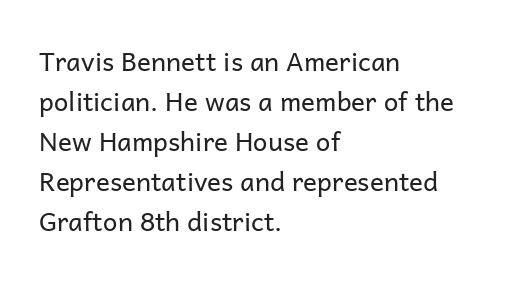
Q: Is the text bold? A: No.
Q: Is the text italic (slanted)? A: No, it is upright.
Q: Is the text underlined? A: No.
Q: How is the paragraph aligned? A: Left-aligned.
Q: Is the spacing between letters normal or unusually wide? A: Normal.
Q: Is the spacing between lines tight, normal or loose? A: Normal.
